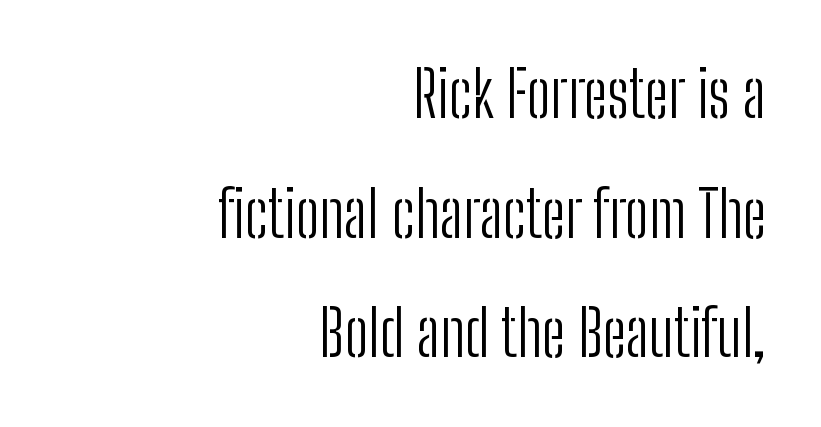
The image shows 64 px light, condensed sans-serif type, upright; set right-aligned, line spacing 1.87x, normal letter spacing, not underlined; low stroke contrast and a medium x-height.
